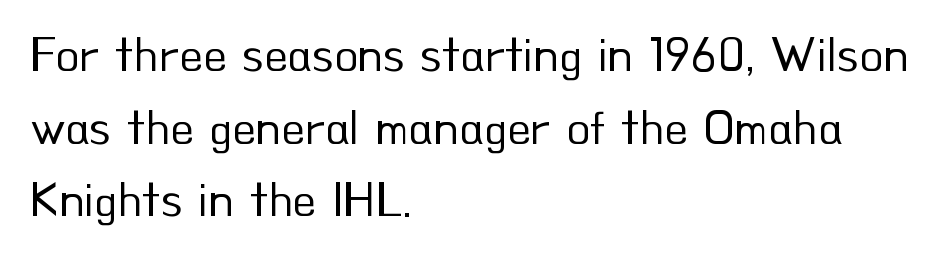
Teacher's note: observe the even left margin — that is flush-left alignment. One glance says typical: line gaps are just what's usual. Posture: straight, roman, zero tilt. Do the characters align in a grid? No, the font is proportional. Spacing between characters is what you'd get straight out of the box.
